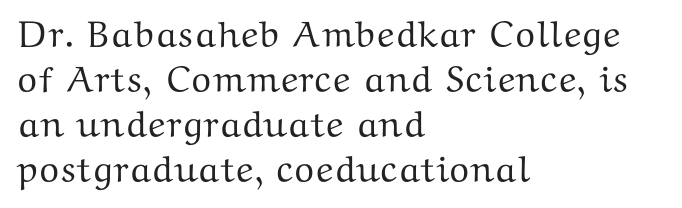
The image shows 37 px wide serif type, upright; set left-aligned, line spacing 1.22x, normal letter spacing, not underlined; medium stroke contrast and a medium x-height.
